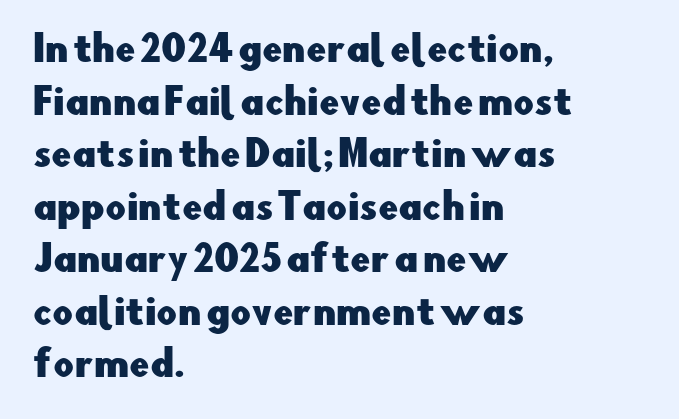
Characters follow at the spacing the type designer built in. Character widths vary here, with narrow letters taking less room than wide ones. A typesetter would label this face a sans. Alignment: flush left.
